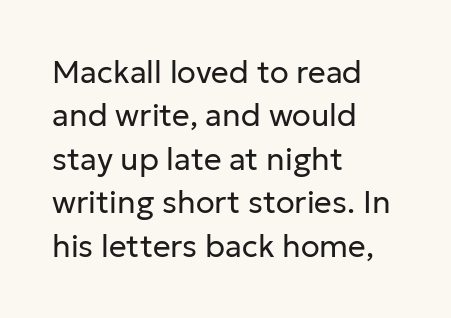
Honestly, the letter spacing is just normal — you wouldn't notice it. Font category for this specimen: sans-serif. A typesetter would call this proportional, since set widths differ per character. Plain, unruled lines of type. A normal amount of white space separates one row of letters from the next. Where is the straight margin? On the left.
